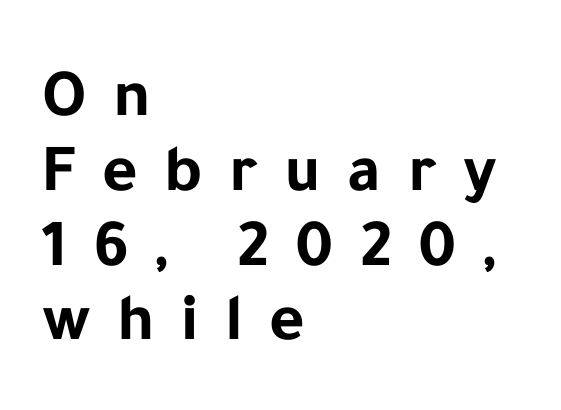
The image shows 68 px bold sans-serif type, upright; set left-aligned, tight line spacing (1.1x), unusually wide letter spacing (+0.39 em), not underlined; low stroke contrast and a medium x-height.
